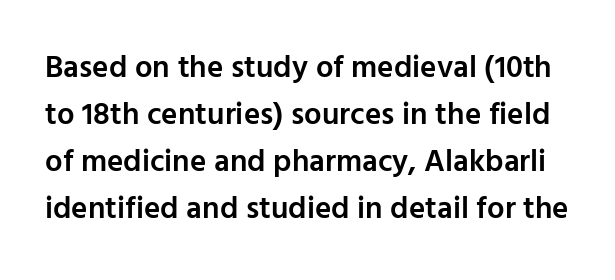
Q: Is the text bold? A: Semi-bold.
Q: Is the text italic (slanted)? A: No, it is upright.
Q: Is the typeface a serif or a sans-serif typeface? A: Sans-serif.
Q: Is the text underlined? A: No.
Q: Is the spacing between letters normal or unusually wide? A: Normal.
Q: Is the spacing between lines tight, normal or loose? A: Normal.
Q: Width (condensed, normal, or wide)? A: Normal.
Q: Stroke contrast? A: Low.
Q: x-height? A: Medium.
Q: Monospaced? A: No.
